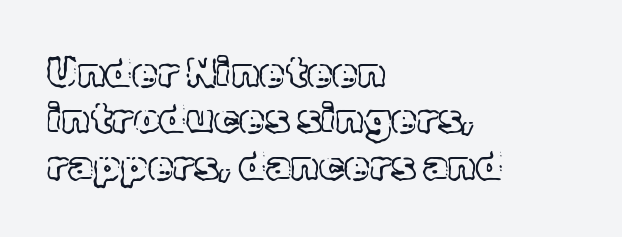
Q: Is the text italic (slanted)? A: No, it is upright.
Q: Is the text underlined? A: No.
Q: How is the paragraph aligned? A: Left-aligned.
Q: Is the spacing between letters normal or unusually wide? A: Normal.
Q: Is the spacing between lines tight, normal or loose? A: Tight.
Q: Width (condensed, normal, or wide)? A: Normal.
Q: x-height? A: Medium.
Q: Monospaced? A: No.
